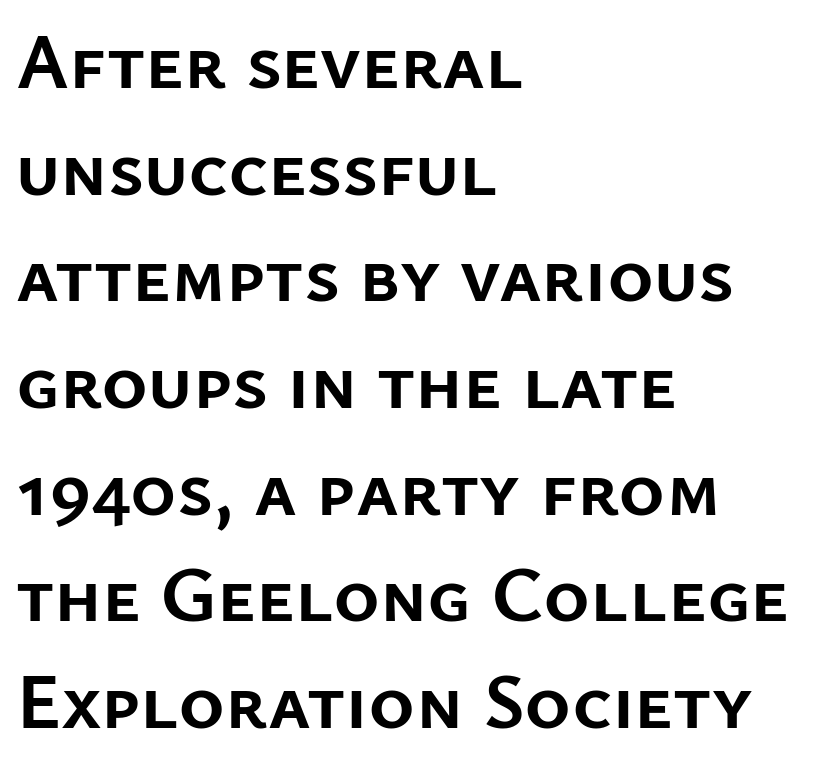
{"serif": "no", "italic": "no", "bold": "yes", "weight": "semibold", "width": "normal", "stroke_contrast": "low", "x_height": "medium", "monospaced": "no", "underline": "no", "align": "left", "line_spacing": "normal", "line_spacing_ratio": 1.35, "letter_spacing": "normal", "letter_spacing_em": 0.0, "glyph_px": 79}
